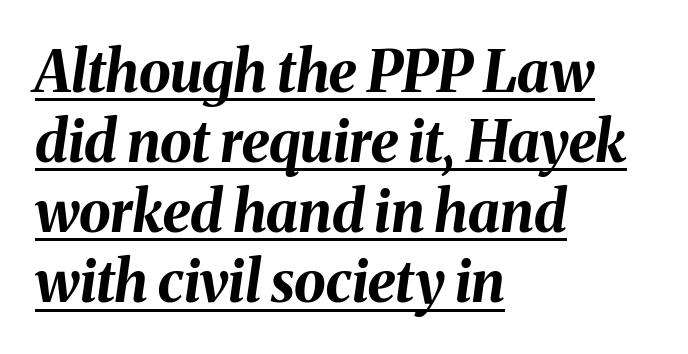
Horizontal alignment here is leftward, the default for most running prose. Emphasis by weight is at full strength: bold. The sample's only ornament is a line tracing under the words. Note the varied advance widths — an 'i' is clearly narrower than an 'm'. Is the type slanted? Yes — the strokes lean at a clear angle.
